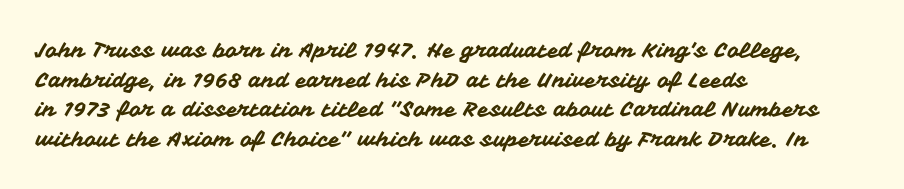
Q: Is the text italic (slanted)? A: Yes.
Q: Is the text underlined? A: No.
Q: How is the paragraph aligned? A: Left-aligned.
Q: Is the spacing between letters normal or unusually wide? A: Normal.
Q: Is the spacing between lines tight, normal or loose? A: Normal.
